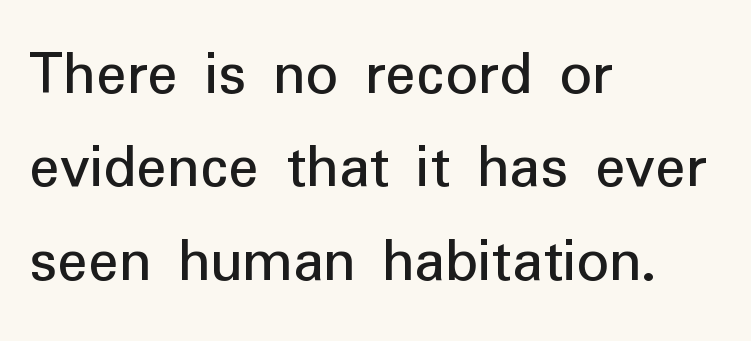
Q: Is the text bold? A: No.
Q: Is the text italic (slanted)? A: No, it is upright.
Q: Is the typeface a serif or a sans-serif typeface? A: Sans-serif.
Q: Is the text underlined? A: No.
Q: How is the paragraph aligned? A: Left-aligned.
Q: Is the spacing between letters normal or unusually wide? A: Normal.
Q: Is the spacing between lines tight, normal or loose? A: Normal.
Q: Width (condensed, normal, or wide)? A: Normal.
Q: Stroke contrast? A: Low.
Q: x-height? A: Medium.
Q: Monospaced? A: No.
